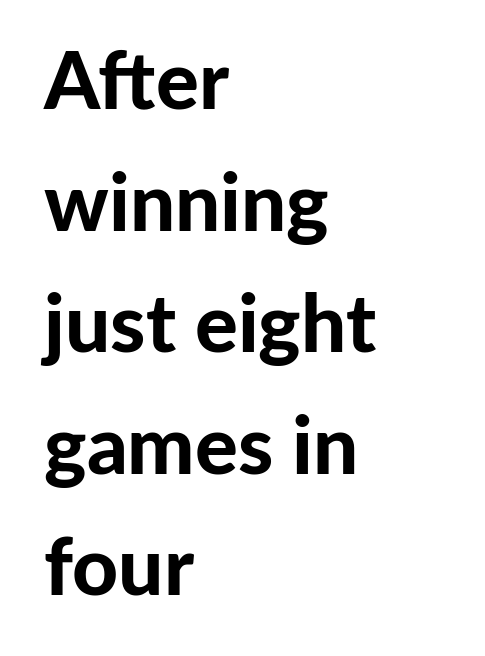
Descender tails drop into unmarked territory. The passage shown is emphatically bold. The leading is moderate, giving the passage an even texture. These lines stack with their left ends in a neat column.
